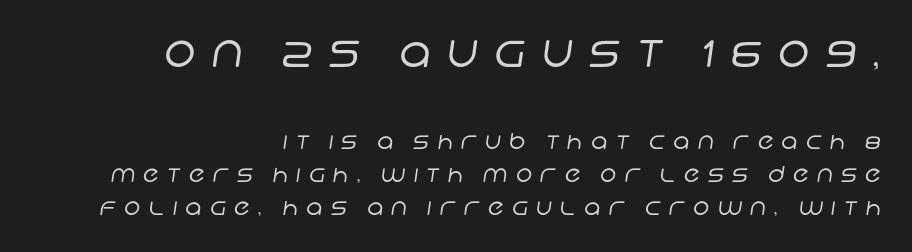
{"serif": "no", "bold": "no", "weight": "regular", "width": "normal", "stroke_contrast": "low", "x_height": "large", "monospaced": "no", "underline": "no", "align": "right", "line_spacing": "normal", "line_spacing_ratio": 1.5, "letter_spacing": "wide", "letter_spacing_em": 0.38, "larger_block": "first", "size_ratio": 1.95, "glyph_px": 43}
